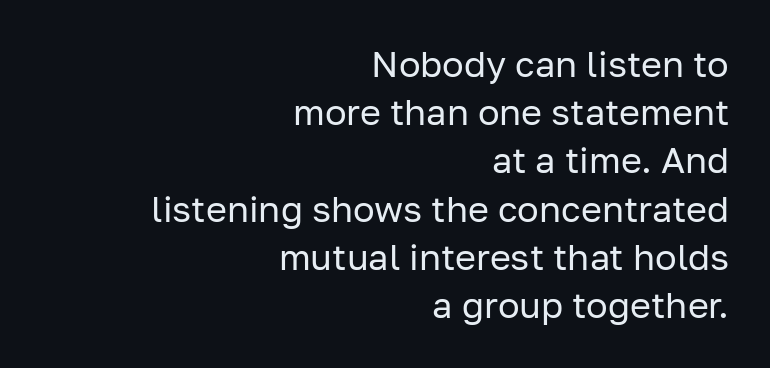
{"serif": "no", "italic": "no", "bold": "no", "weight": "regular", "width": "normal", "stroke_contrast": "low", "x_height": "medium", "monospaced": "no", "underline": "no", "align": "right", "line_spacing": "normal", "line_spacing_ratio": 1.34, "letter_spacing": "normal", "letter_spacing_em": 0.0, "glyph_px": 36}
